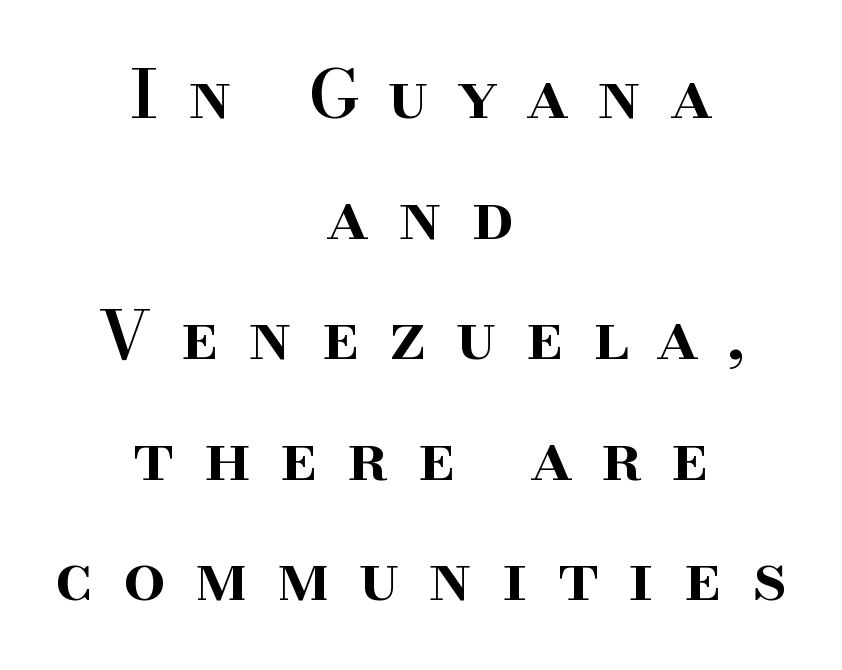
Slightly chunky letters — semibold, I'd say, not full bold. These lines are composed in type with serifs. The setting favours the middle, as headings and verse often do. Note the varied advance widths — an 'i' is clearly narrower than an 'm'. In terms of posture, this sample is upright.
